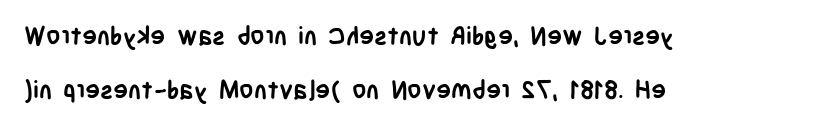
{"italic": "no", "bold": "yes", "underline": "no", "align": "left", "line_spacing": "loose", "line_spacing_ratio": 2.17, "letter_spacing": "normal", "letter_spacing_em": 0.0, "glyph_px": 25}
